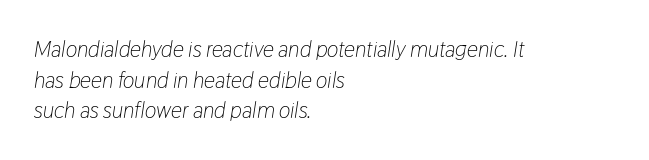
Q: Is the text bold? A: No.
Q: Is the text italic (slanted)? A: Yes, it leans right by about 9 degrees.
Q: Is the text underlined? A: No.
Q: How is the paragraph aligned? A: Left-aligned.
Q: Is the spacing between letters normal or unusually wide? A: Normal.
Q: Is the spacing between lines tight, normal or loose? A: Normal.
